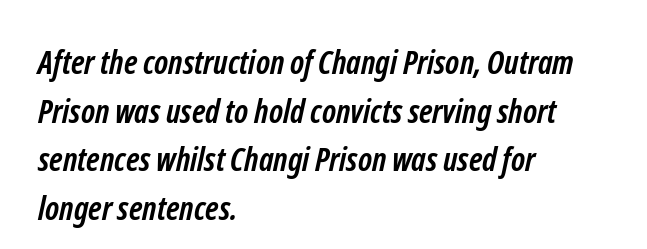
Each letter keeps its own natural width here, so spacing adapts to shape. Note: no serifs on the glyphs. Check the space under the baseline: it is left empty. Is the block centered? No — it sits flush against the left margin. Observe the ordinary spacing: letters are neighbours, not strangers. Caption: bold face, heavy strokes.
